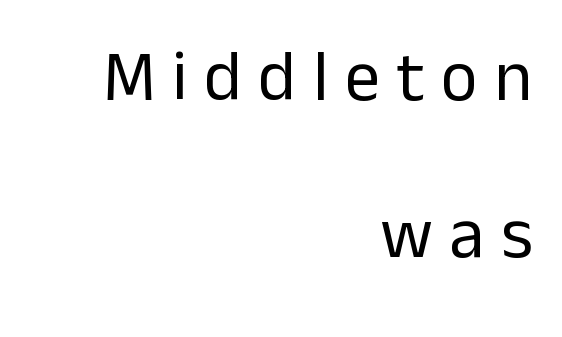
{"serif": "no", "italic": "no", "bold": "no", "weight": "regular", "width": "normal", "stroke_contrast": "low", "x_height": "medium", "monospaced": "no", "underline": "no", "align": "right", "line_spacing": "loose", "line_spacing_ratio": 2.21, "letter_spacing": "wide", "letter_spacing_em": 0.23, "glyph_px": 71}
